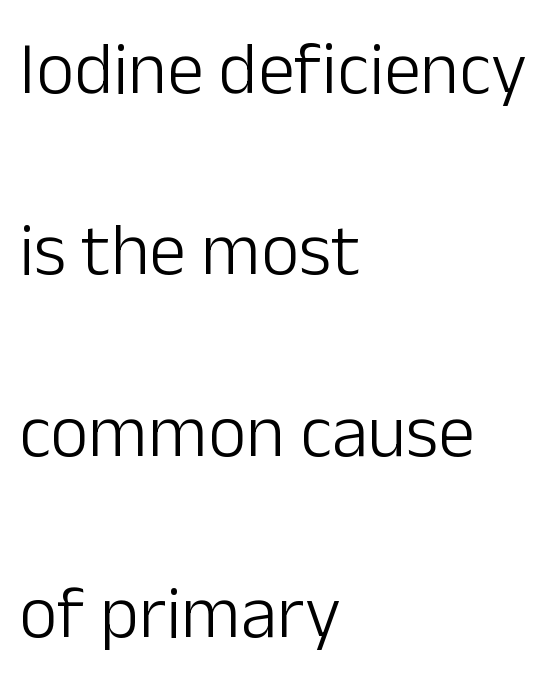
{"serif": "no", "italic": "no", "bold": "no", "weight": "light", "width": "normal", "stroke_contrast": "low", "x_height": "medium", "monospaced": "no", "underline": "no", "align": "left", "line_spacing": "loose", "line_spacing_ratio": 2.45, "letter_spacing": "normal", "letter_spacing_em": 0.0, "glyph_px": 74}
